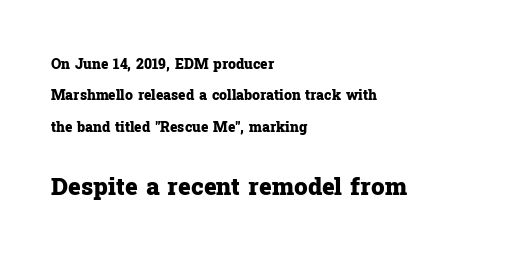
{"italic": "no", "bold": "yes", "underline": "no", "align": "left", "line_spacing": "loose", "line_spacing_ratio": 2.25, "letter_spacing": "normal", "letter_spacing_em": 0.0, "larger_block": "second", "size_ratio": 1.71, "glyph_px": 24}
